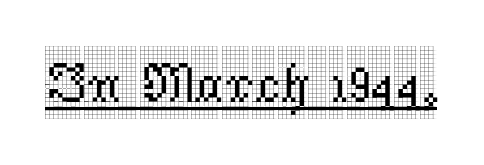
Q: Is the text italic (slanted)? A: No, it is upright.
Q: Is the typeface a serif or a sans-serif typeface? A: Serif.
Q: Is the text underlined? A: Yes.
Q: Is the spacing between letters normal or unusually wide? A: Normal.
Q: Width (condensed, normal, or wide)? A: Condensed.
Q: x-height? A: Large.
Q: Monospaced? A: No.
